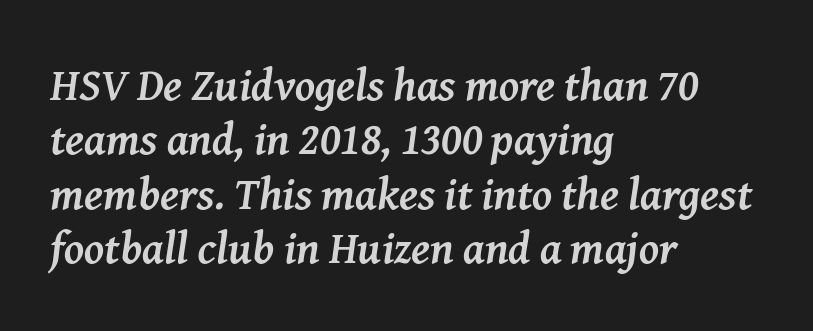
Think of a printed novel: that variable character pitch is what you see here. The rag falls on the right side of this text block. Spacing between characters is what you'd get straight out of the box. The typeface chosen for these lines features serifs. Weight: bold.
